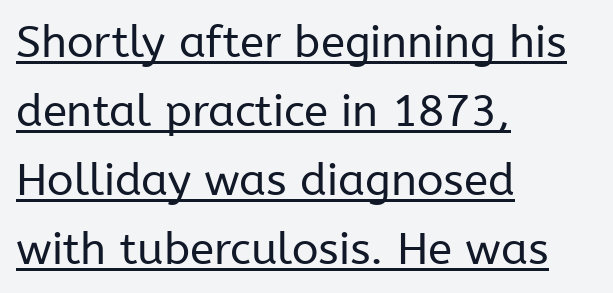
Letters have the restrained weight of plain body copy at most. The font family rendered here belongs to the sans-serif group. Each letter keeps its own natural width here, so spacing adapts to shape. Each line of the rendering has a horizontal stroke beneath the glyphs. If you measured baseline to baseline, you'd find a middling distance.
